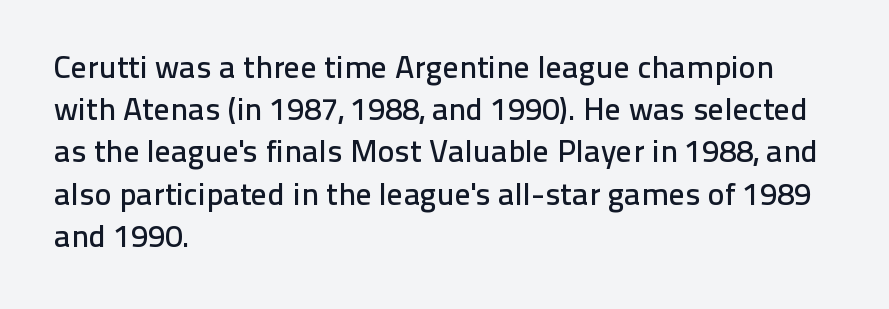
The image shows 32 px sans-serif type, upright; set left-aligned, normal line spacing (1.32x), normal letter spacing, not underlined; low stroke contrast and a medium x-height.
